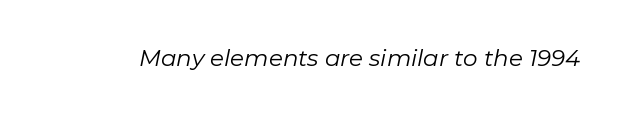
{"italic": "yes", "lean": "right", "slant_degrees": 11, "bold": "no", "underline": "no", "letter_spacing": "normal", "letter_spacing_em": 0.0, "glyph_px": 23}
